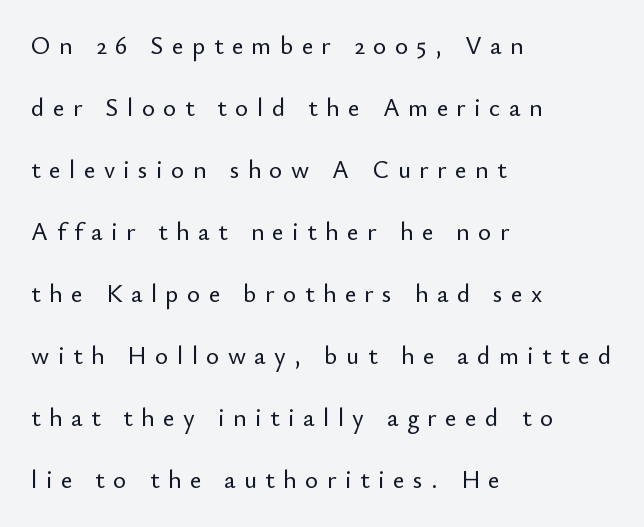
Notice how the stems are strictly vertical — no italics here. Airy leading. These lines stack with their left ends in a neat column. The space beneath each line is pristine and unruled.
